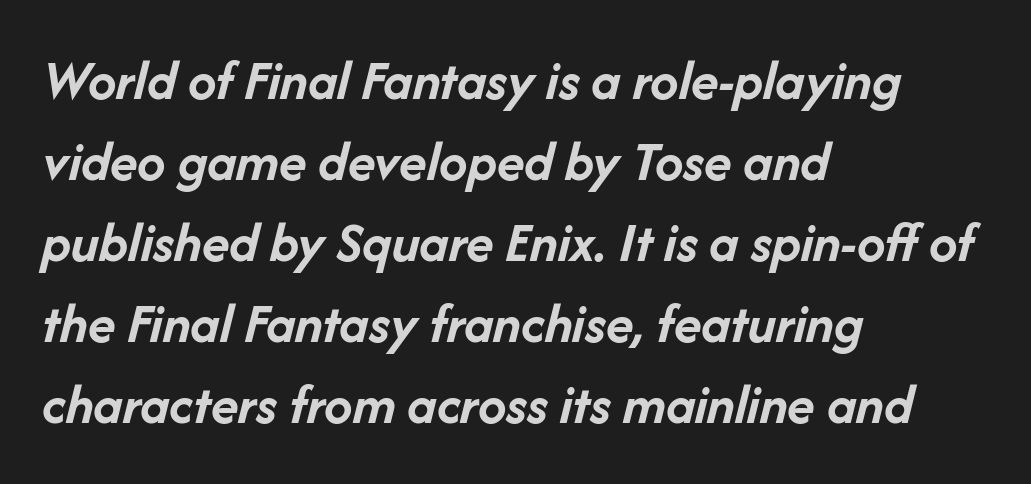
{"italic": "yes", "lean": "right", "slant_degrees": 14, "bold": "yes", "weight": "semibold", "width": "normal", "stroke_contrast": "low", "x_height": "medium", "monospaced": "no", "underline": "no", "align": "left", "line_spacing": "normal", "line_spacing_ratio": 1.42, "letter_spacing": "normal", "letter_spacing_em": 0.0, "glyph_px": 57}
